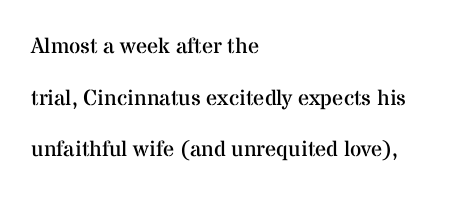
The compositor pushed each line to the left boundary. No extra tracking has been applied to these lines. The lettering holds an erect, upright posture throughout. Weight: in the light-to-regular range. Does the leading feel generous? Absolutely, it's lavish. Quick note: underline off.
